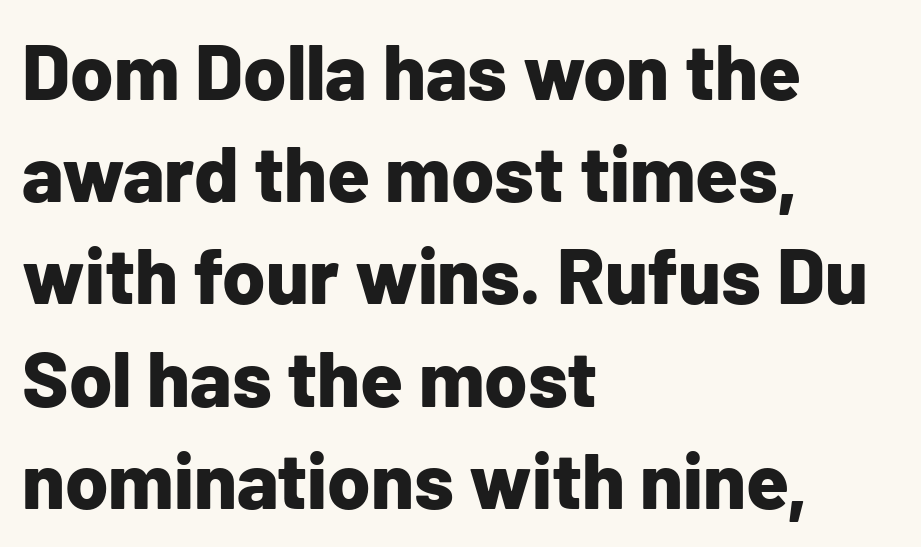
Whoever set this chose a conventional vertical rhythm. This is sans-serif lettering, the kind often seen on screens and signage. Letters rest on an invisible, unmarked baseline. Look at the stroke-to-counter ratio: heavy, a bold. In terms of posture, this sample is upright. A student would call this left alignment; a typographer would say flush left, rag right.
